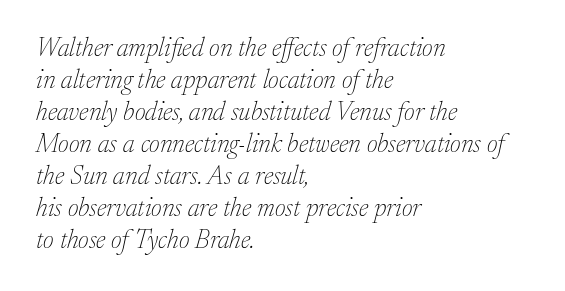
{"italic": "yes", "lean": "right", "slant_degrees": 17, "bold": "no", "underline": "no", "align": "left", "line_spacing_ratio": 1.23, "letter_spacing": "normal", "letter_spacing_em": 0.0, "glyph_px": 26}
